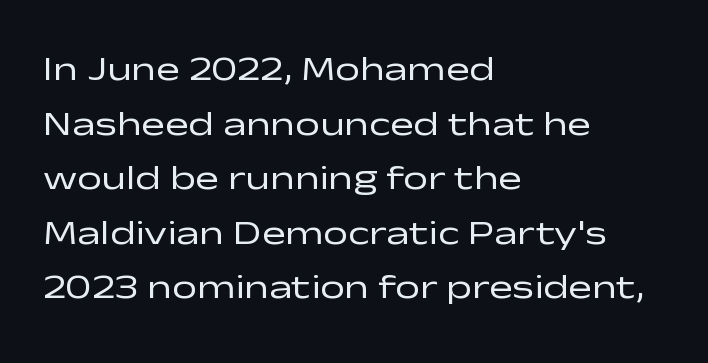
The image shows 35 px regular-weight, wide sans-serif type, upright; set left-aligned, normal line spacing (1.56x), normal letter spacing, not underlined; low stroke contrast and a medium x-height.
